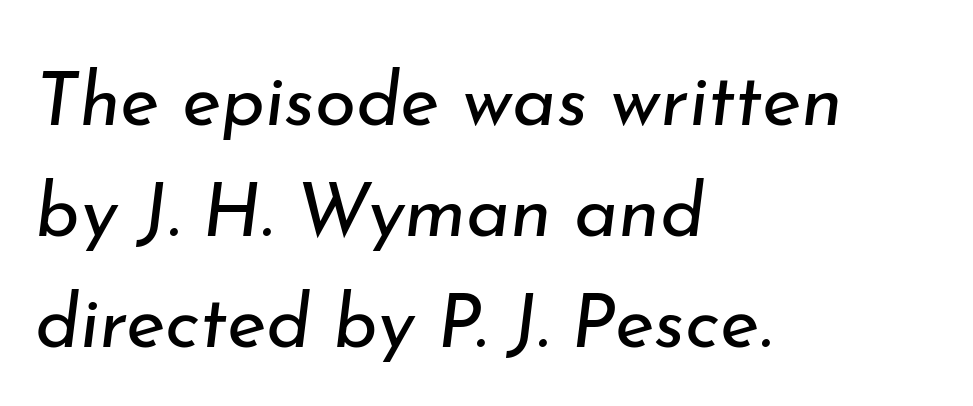
The image shows 75 px regular-weight type, italic (leaning right); set left-aligned, normal line spacing (1.48x), normal letter spacing, not underlined; low stroke contrast and a small x-height.
